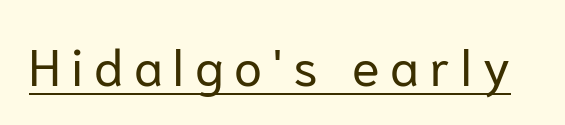
{"serif": "no", "italic": "no", "bold": "no", "weight": "regular", "width": "normal", "stroke_contrast": "low", "x_height": "medium", "monospaced": "no", "underline": "yes", "letter_spacing": "wide", "letter_spacing_em": 0.21, "glyph_px": 51}
